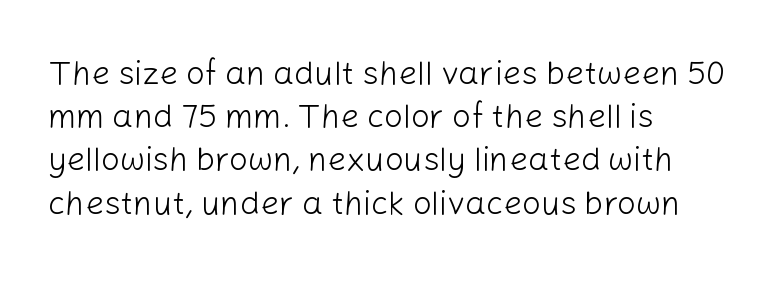
{"serif": "no", "italic": "no", "bold": "no", "weight": "light", "width": "normal", "stroke_contrast": "low", "x_height": "medium", "monospaced": "no", "underline": "no", "align": "left", "line_spacing": "normal", "line_spacing_ratio": 1.31, "letter_spacing": "normal", "letter_spacing_em": 0.0, "glyph_px": 33}
